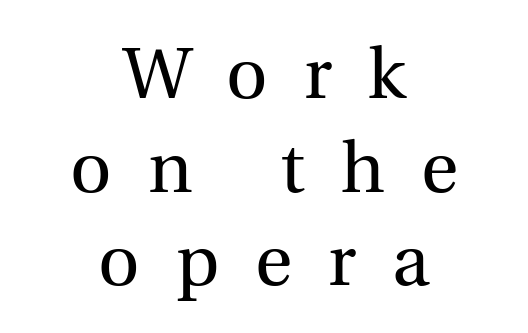
The gap between lines stays unmarked. Observe the wide spacing: letters keep a clear distance from each other. This sample is center-justified, so both line endings float freely. This rendering employs a face with finishing strokes, i.e., a serif. Letters have the restrained weight of plain body copy at most. Varying glyph widths throughout — classic text-font behaviour.
